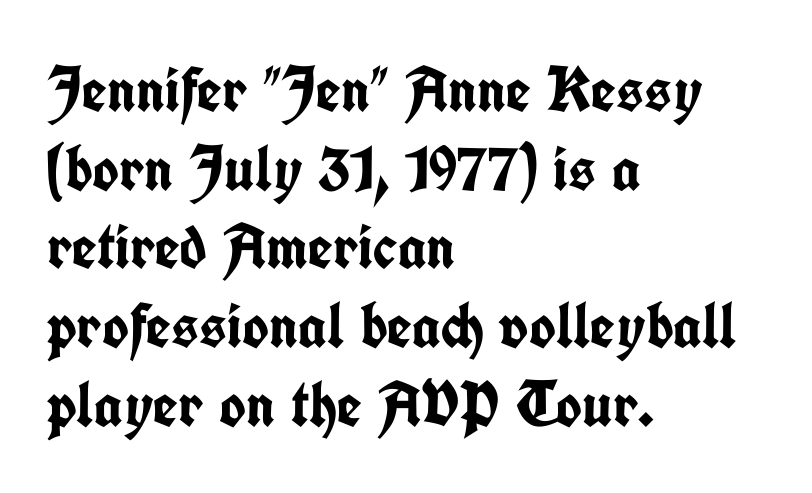
Notice how thick the strokes are: this is what a full bold looks like. Rule under the text: the space is simply empty. You could not count columns in this text — the font is proportionally spaced. Style check: upright. The passage shown has conventional tracking throughout.
